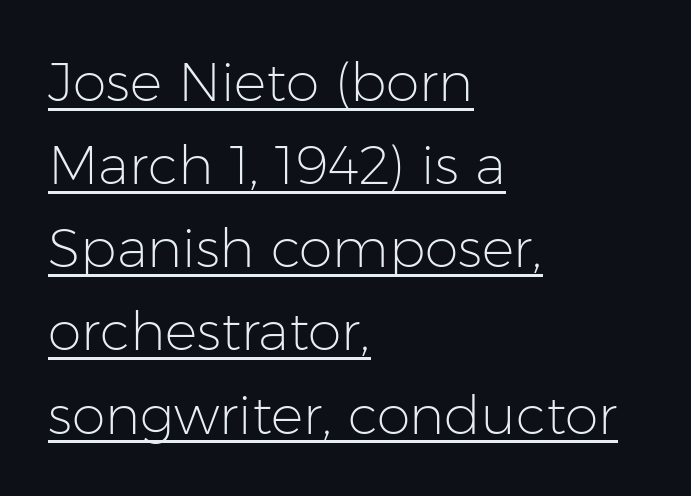
Ink coverage per letter is moderate at most. Letterform terminals end flat and unadorned throughout the passage. Does a line run under the words? Yes, clearly. This is the regular roman posture of the typeface. Note the varied advance widths — an 'i' is clearly narrower than an 'm'.
